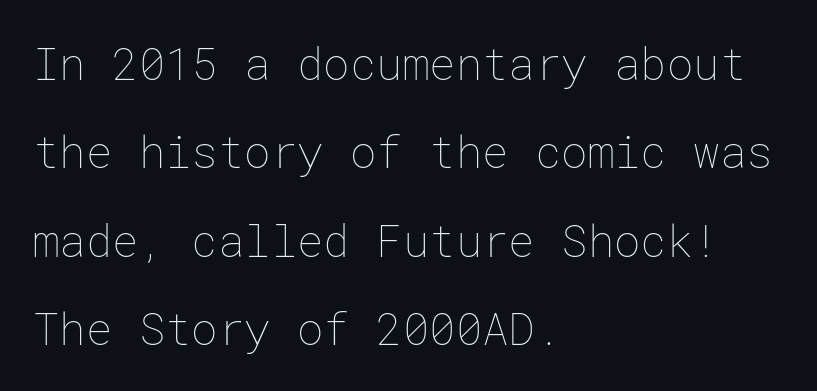
Letter spacing: default. No chunkiness to these letters — they're not bold. The compositor pushed each line to the left boundary. The passage shown stacks its lines with a broad gap. No word sits above an underline.
